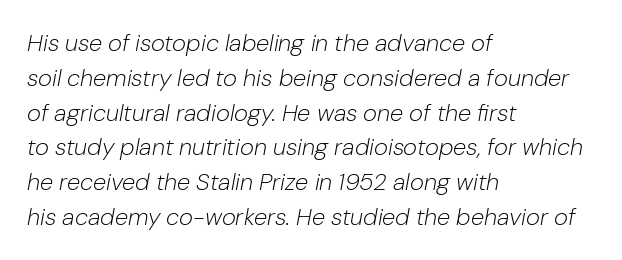
Words float on clear page, feet unadorned. Interline gaps are of average width in this sample. In CSS terms this would be text-align: left. How are the letters spaced? Ordinarily, with no added tracking.
